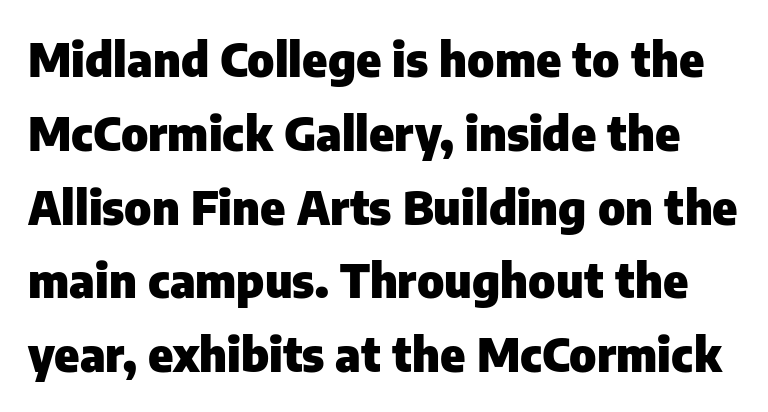
The image shows 47 px heavy sans-serif type, upright; set normal line spacing (1.57x), normal letter spacing, not underlined; low stroke contrast and a medium x-height.
